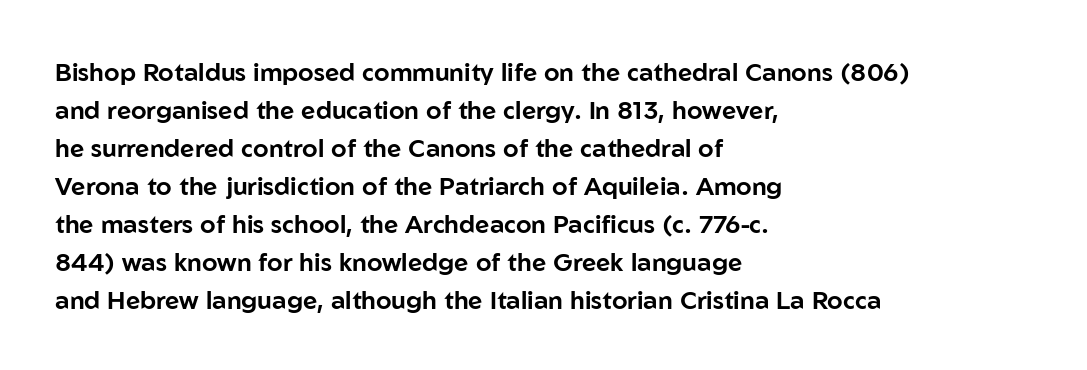
Q: Is the text italic (slanted)? A: No, it is upright.
Q: Is the text underlined? A: No.
Q: How is the paragraph aligned? A: Left-aligned.
Q: Is the spacing between letters normal or unusually wide? A: Normal.
Q: Is the spacing between lines tight, normal or loose? A: Normal.
